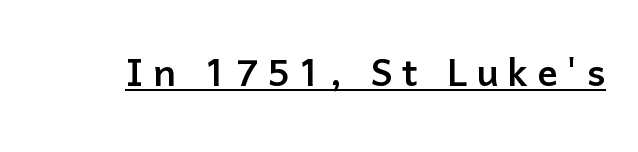
{"serif": "no", "italic": "no", "width": "normal", "stroke_contrast": "low", "x_height": "medium", "monospaced": "no", "underline": "yes", "glyph_px": 50}
